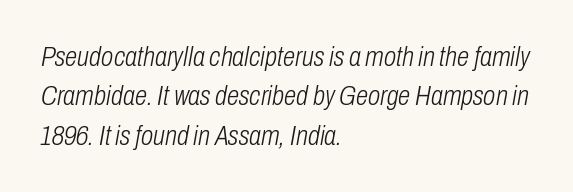
Q: Is the text bold? A: No.
Q: Is the text italic (slanted)? A: Yes, it leans right by about 10 degrees.
Q: Is the text underlined? A: No.
Q: How is the paragraph aligned? A: Left-aligned.
Q: Is the spacing between letters normal or unusually wide? A: Normal.
Q: Is the spacing between lines tight, normal or loose? A: Normal.
Q: Width (condensed, normal, or wide)? A: Condensed.
Q: Stroke contrast? A: Low.
Q: x-height? A: Medium.
Q: Monospaced? A: No.
